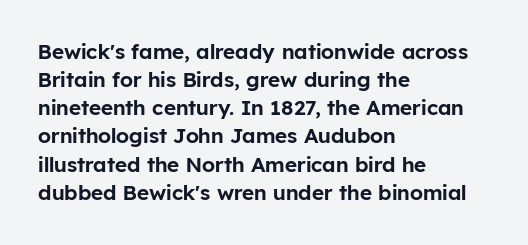
The image shows 21 px text type, upright; set left-aligned, normal line spacing (1.34x), normal letter spacing, not underlined.
